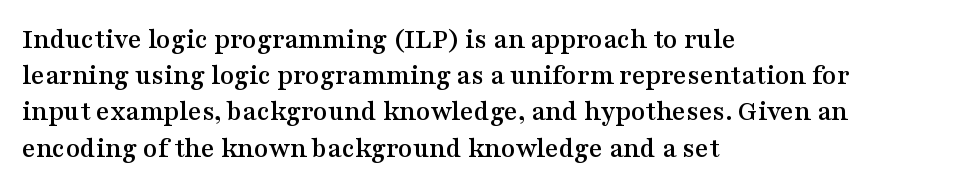
The image shows 29 px wide serif type, upright; set left-aligned, normal line spacing (1.25x), normal letter spacing, not underlined; medium stroke contrast and a medium x-height.
